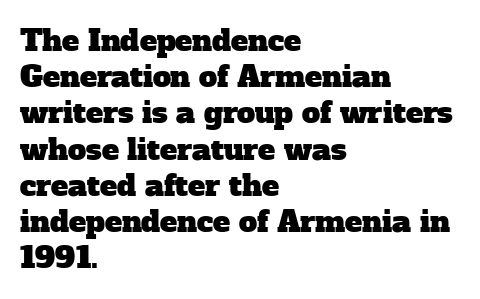
The letters advance in unequal steps, a hallmark of proportional type. The glyphs are unaccompanied by any horizontal stroke below them. The passage shown stacks its lines at a standard gap. Line beginnings align vertically; line endings do not. Standard letterfit; no display-style spreading of the glyphs. The text was rendered using a seriffed face with decorative stroke endings.
